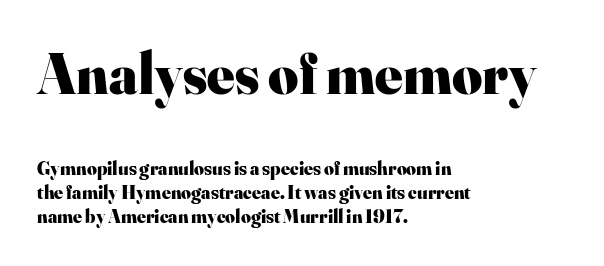
The image shows 58 px heavy serif type, upright; set left-aligned, normal line spacing (1.26x), normal letter spacing, not underlined; the first (top) block is 3.05x larger; high stroke contrast and a small x-height.
